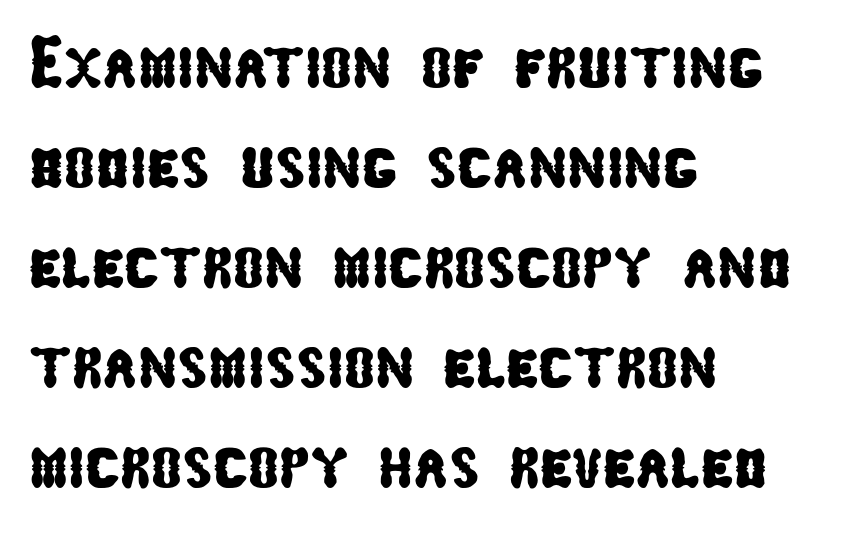
{"serif": "no", "width": "condensed", "stroke_contrast": "low", "x_height": "medium", "monospaced": "no", "underline": "no", "align": "left", "line_spacing": "normal", "line_spacing_ratio": 1.37, "letter_spacing": "normal", "letter_spacing_em": 0.0, "glyph_px": 73}
